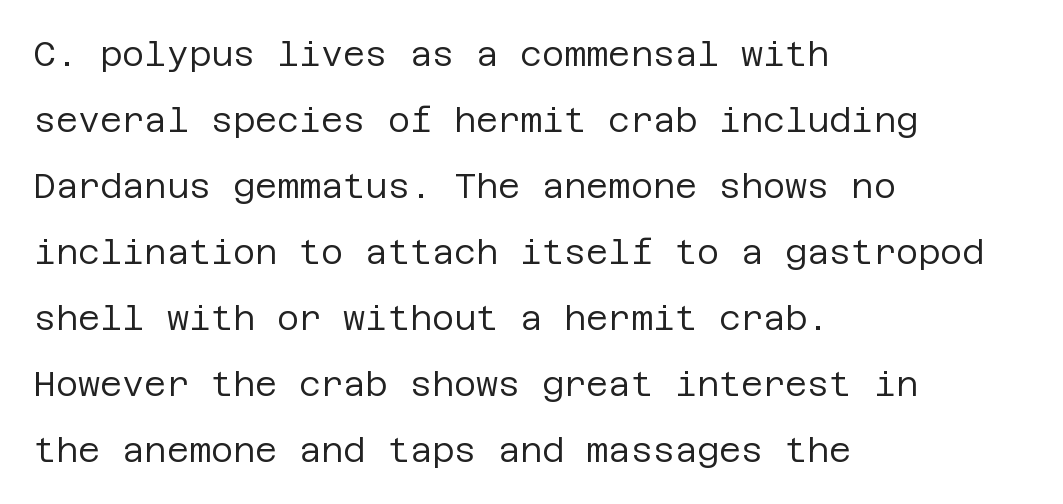
{"serif": "no", "italic": "no", "bold": "no", "weight": "regular", "width": "normal", "stroke_contrast": "low", "x_height": "large", "underline": "no", "align": "left", "line_spacing": "loose", "line_spacing_ratio": 1.94, "letter_spacing": "normal", "letter_spacing_em": 0.0, "glyph_px": 34}
